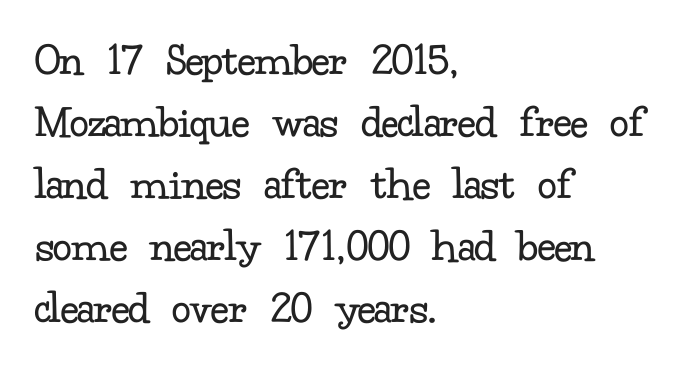
The image shows 48 px regular-weight serif type, upright; set left-aligned, normal line spacing (1.29x), normal letter spacing, not underlined; low stroke contrast and a small x-height.
